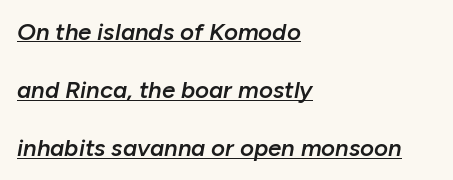
Q: Is the text bold? A: Semi-bold.
Q: Is the text italic (slanted)? A: Yes, it leans right by about 10 degrees.
Q: Is the text underlined? A: Yes.
Q: How is the paragraph aligned? A: Left-aligned.
Q: Is the spacing between letters normal or unusually wide? A: Normal.
Q: Is the spacing between lines tight, normal or loose? A: Loose.
